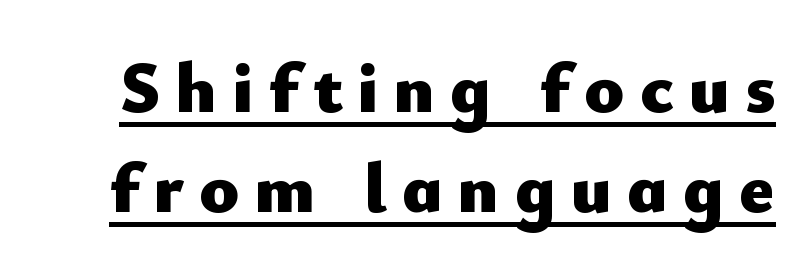
The image shows 73 px heavy sans-serif type, upright; set normal line spacing (1.37x), unusually wide letter spacing (+0.21 em), underlined; low stroke contrast and a small x-height.
